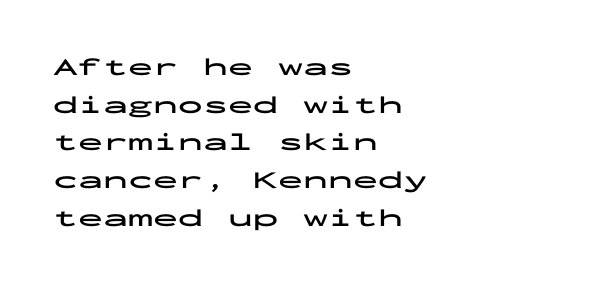
The image shows 25 px bold type, upright; set left-aligned, normal line spacing (1.51x), normal letter spacing, not underlined.
